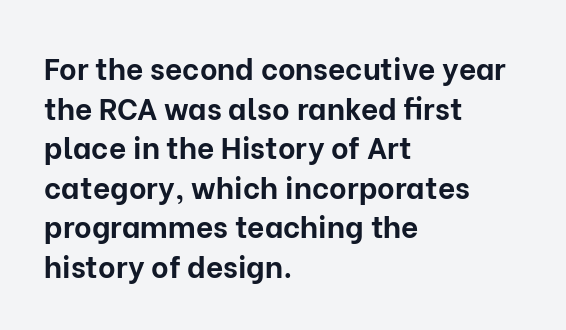
Plenty of ink on the page — the face is bold. The letters stand straight up with perfectly vertical stems. The letters carry no serifs — their stems end cleanly without finishing strokes. Is the letter spacing exaggerated? No — it looks like the ordinary default. Line spacing here is normal.
